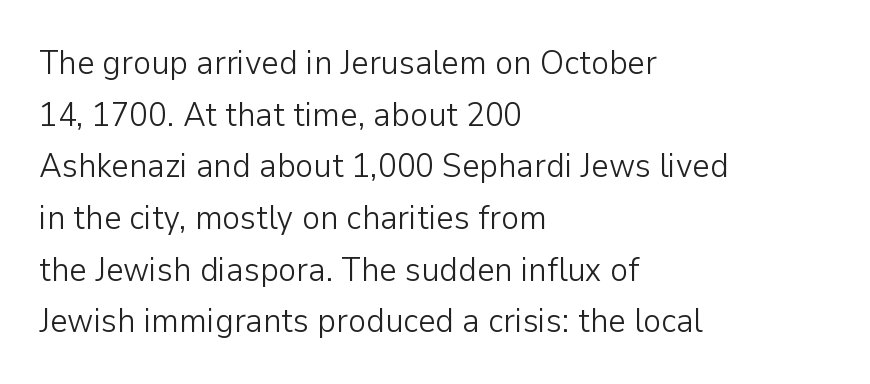
The letters sit at their default tracking, neither squeezed nor spread. The letters carry no serifs — their stems end cleanly without finishing strokes. These lines are rendered in a variable-pitch font. Compared with typical paragraphs, the rows here are spaced about the same.
